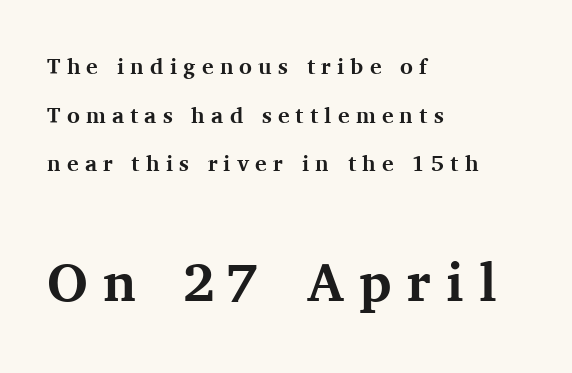
Q: Is the text bold? A: Yes.
Q: Is the text italic (slanted)? A: No, it is upright.
Q: Is the typeface a serif or a sans-serif typeface? A: Serif.
Q: Is the text underlined? A: No.
Q: How is the paragraph aligned? A: Left-aligned.
Q: Is the spacing between letters normal or unusually wide? A: Unusually wide.
Q: Is the spacing between lines tight, normal or loose? A: Loose.
Q: Which block of text is set in a larger size, the first (top) or the second (bottom)? A: The second (bottom) one.
Q: Width (condensed, normal, or wide)? A: Normal.
Q: Stroke contrast? A: Medium.
Q: x-height? A: Medium.
Q: Monospaced? A: No.
